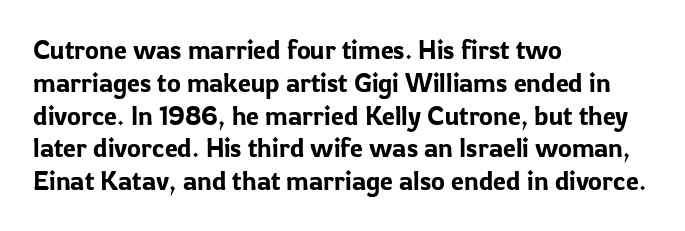
Q: Is the text italic (slanted)? A: No, it is upright.
Q: Is the text underlined? A: No.
Q: How is the paragraph aligned? A: Left-aligned.
Q: Is the spacing between letters normal or unusually wide? A: Normal.
Q: Is the spacing between lines tight, normal or loose? A: Normal.
